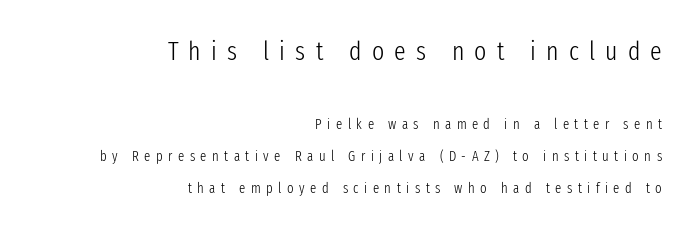
Regarding leading, the lines here are spaced well apart. Caption: expanded tracking, letters set apart. The letters stand straight up with perfectly vertical stems. Compared with a typical body face, this is equally light or lighter still. The words here are not underlined.
